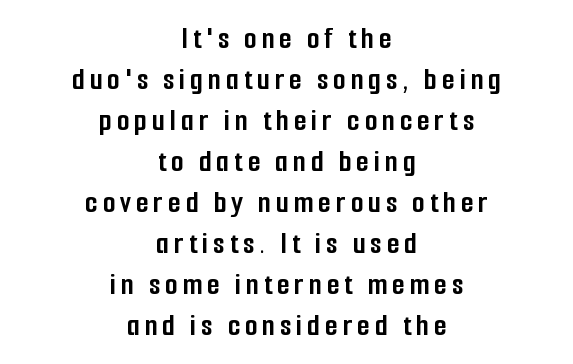
{"serif": "no", "italic": "no", "bold": "yes", "weight": "semibold", "width": "condensed", "stroke_contrast": "low", "x_height": "medium", "monospaced": "no", "underline": "no", "align": "center", "line_spacing": "normal", "line_spacing_ratio": 1.28, "glyph_px": 32}
